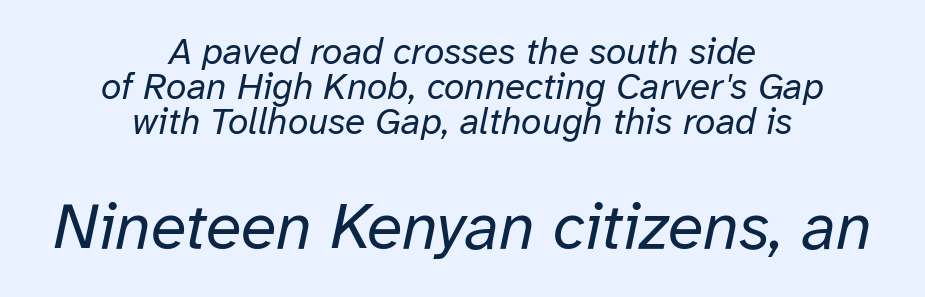
The rendering keeps characters at their native spacing. Weight: in the light-to-regular range. The paragraph has two soft edges and a firm central axis. The words here are not underlined. The line-height multiplier appears low, near solid setting. Looks like regular typesetting: each glyph gets only the width it needs.
